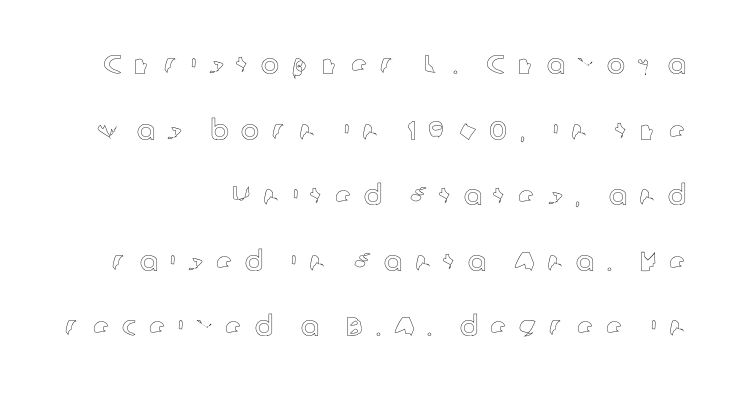
Q: Is the text italic (slanted)? A: No, it is upright.
Q: Is the text underlined? A: No.
Q: How is the paragraph aligned? A: Right-aligned.
Q: Is the spacing between letters normal or unusually wide? A: Unusually wide.
Q: Is the spacing between lines tight, normal or loose? A: Loose.
